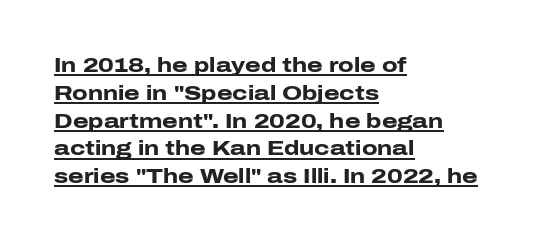
Q: Is the text bold? A: Yes.
Q: Is the text italic (slanted)? A: No, it is upright.
Q: Is the text underlined? A: Yes.
Q: How is the paragraph aligned? A: Left-aligned.
Q: Is the spacing between letters normal or unusually wide? A: Normal.
Q: Is the spacing between lines tight, normal or loose? A: Normal.
